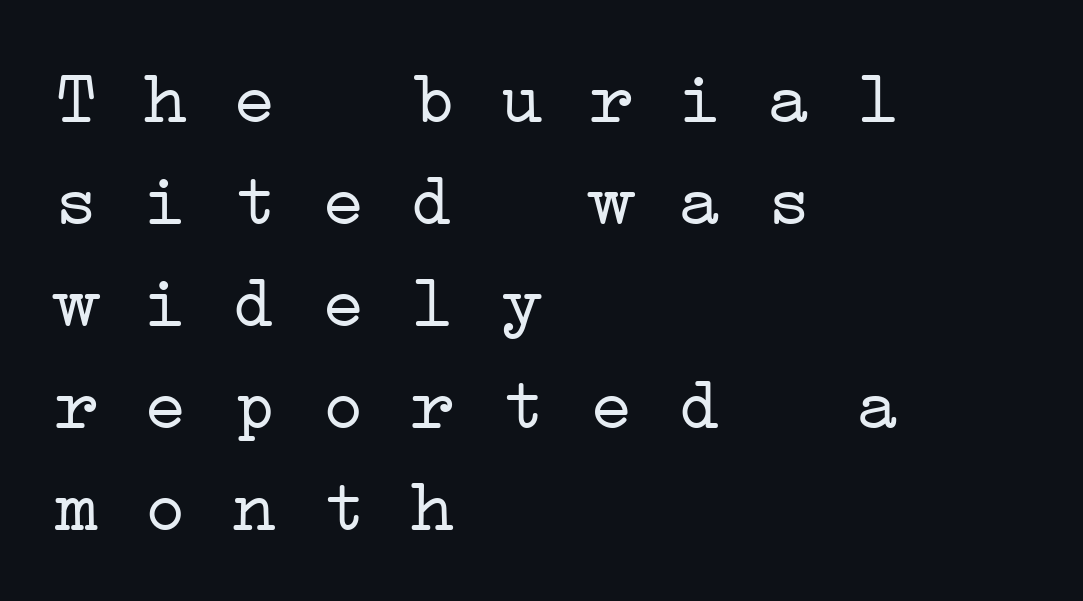
The image shows 74 px light, wide serif type, monospaced; set left-aligned, normal line spacing (1.38x), normal letter spacing, not underlined; low stroke contrast and a medium x-height.
